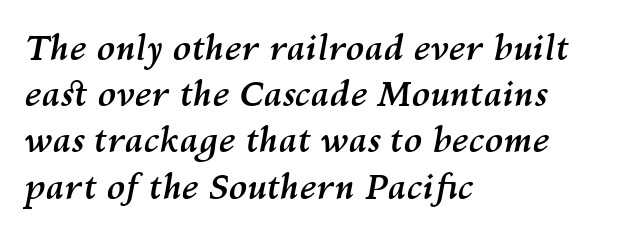
{"italic": "yes", "lean": "right", "slant_degrees": 10, "bold": "yes", "weight": "semibold", "width": "normal", "stroke_contrast": "medium", "x_height": "medium", "monospaced": "no", "underline": "no", "align": "left", "line_spacing": "normal", "line_spacing_ratio": 1.36, "letter_spacing": "normal", "letter_spacing_em": 0.0, "glyph_px": 34}
